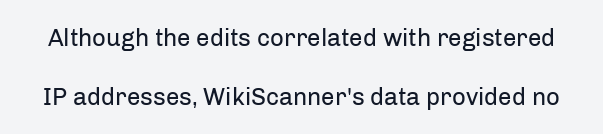
You could fit nearly another row in the gap between these rows. A roman cut, with each character standing at attention. The strip under each line holds only bare page. The weight would be labelled regular, book, light, or lighter still. Nothing unusual about the tracking: characters are spaced as the font intends.
